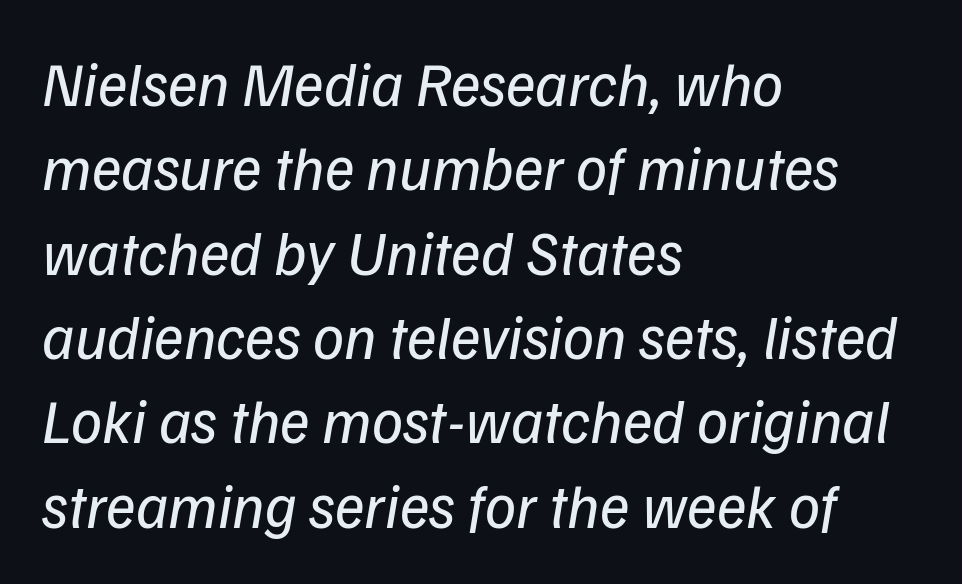
Q: Is the text bold? A: No.
Q: Is the text italic (slanted)? A: Yes, it leans right by about 9 degrees.
Q: Is the text underlined? A: No.
Q: How is the paragraph aligned? A: Left-aligned.
Q: Is the spacing between letters normal or unusually wide? A: Normal.
Q: Is the spacing between lines tight, normal or loose? A: Normal.
Q: Width (condensed, normal, or wide)? A: Normal.
Q: Stroke contrast? A: Low.
Q: x-height? A: Medium.
Q: Monospaced? A: No.
